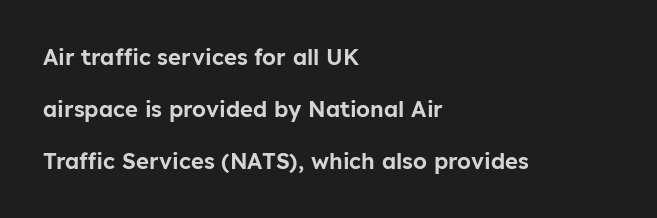
Q: Is the text italic (slanted)? A: No, it is upright.
Q: Is the text underlined? A: No.
Q: How is the paragraph aligned? A: Left-aligned.
Q: Is the spacing between letters normal or unusually wide? A: Normal.
Q: Is the spacing between lines tight, normal or loose? A: Loose.
